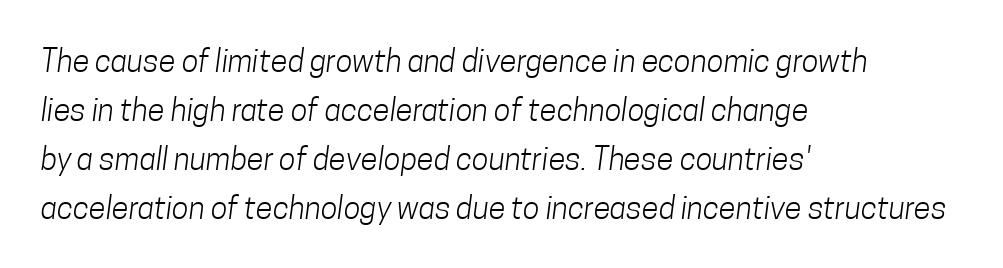
The image shows 31 px light, condensed sans-serif type; set left-aligned, normal line spacing (1.58x), normal letter spacing, not underlined; low stroke contrast and a medium x-height.
